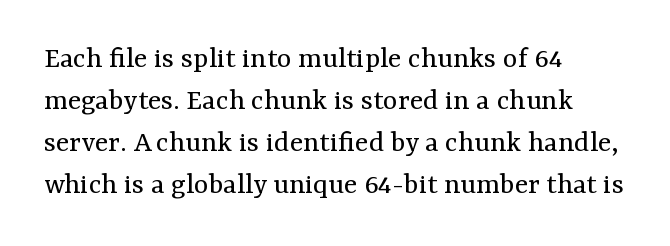
Q: Is the text bold? A: No.
Q: Is the text italic (slanted)? A: No, it is upright.
Q: Is the typeface a serif or a sans-serif typeface? A: Serif.
Q: Is the text underlined? A: No.
Q: How is the paragraph aligned? A: Left-aligned.
Q: Is the spacing between letters normal or unusually wide? A: Normal.
Q: Is the spacing between lines tight, normal or loose? A: Normal.
Q: Width (condensed, normal, or wide)? A: Normal.
Q: Stroke contrast? A: Medium.
Q: x-height? A: Medium.
Q: Monospaced? A: No.
